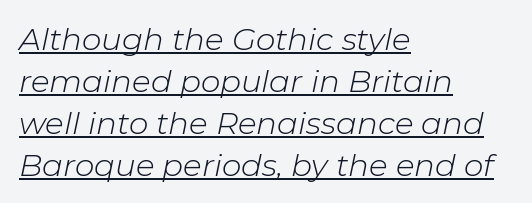
{"italic": "yes", "lean": "right", "slant_degrees": 11, "bold": "no", "weight": "light", "width": "normal", "stroke_contrast": "low", "x_height": "medium", "monospaced": "no", "underline": "yes", "align": "left", "line_spacing": "normal", "line_spacing_ratio": 1.35, "letter_spacing": "normal", "letter_spacing_em": 0.0, "glyph_px": 31}
